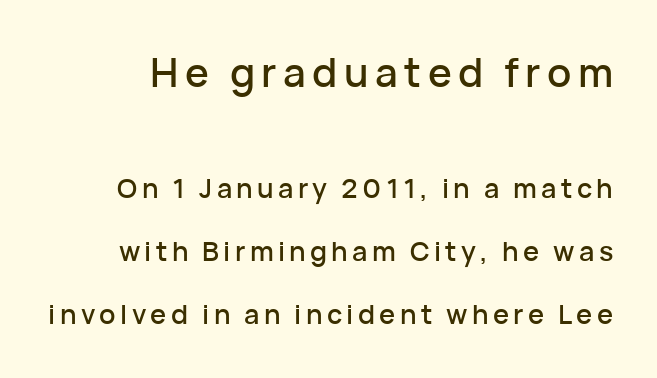
{"serif": "no", "italic": "no", "width": "normal", "stroke_contrast": "low", "x_height": "medium", "monospaced": "no", "underline": "no", "line_spacing": "loose", "line_spacing_ratio": 2.33, "larger_block": "first", "size_ratio": 1.48, "glyph_px": 40}
